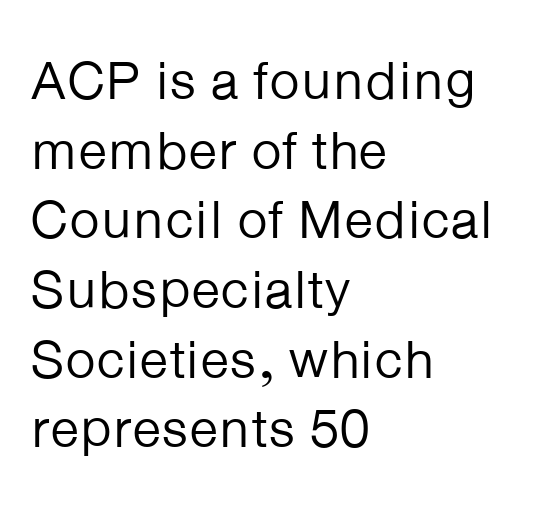
The designer went with a sans here, leaving each stem footless. Glance below the letters and you will spot only blank space. Weight: not bold — regular or lighter. Interline gaps are of average width in this sample.
